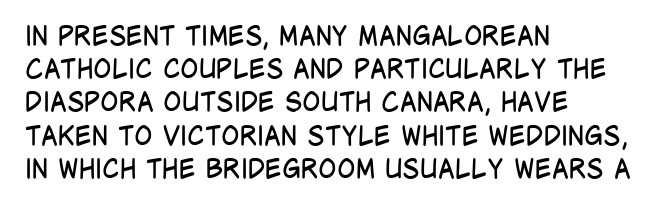
Q: Is the text bold? A: No.
Q: Is the text italic (slanted)? A: No, it is upright.
Q: Is the text underlined? A: No.
Q: How is the paragraph aligned? A: Left-aligned.
Q: Is the spacing between letters normal or unusually wide? A: Normal.
